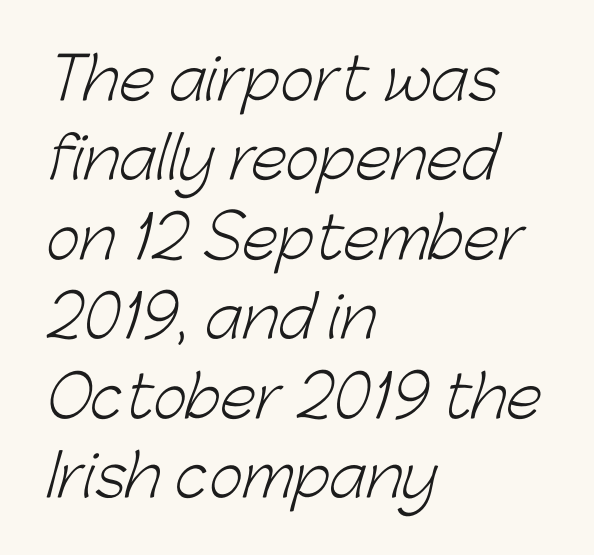
Q: Is the text bold? A: No.
Q: Is the typeface a serif or a sans-serif typeface? A: Sans-serif.
Q: Is the text underlined? A: No.
Q: How is the paragraph aligned? A: Left-aligned.
Q: Is the spacing between letters normal or unusually wide? A: Normal.
Q: Is the spacing between lines tight, normal or loose? A: Normal.
Q: Width (condensed, normal, or wide)? A: Normal.
Q: Stroke contrast? A: Low.
Q: x-height? A: Medium.
Q: Monospaced? A: No.
